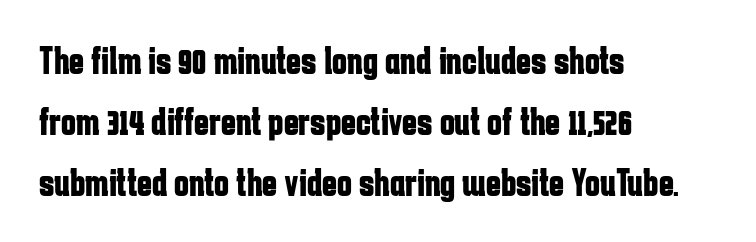
Every stem runs plumb, perpendicular to the baseline. In CSS terms this would be text-align: left. Tracking here is standard; glyphs follow each other at the usual distance. These words are printed bold, with thick strokes throughout. A typesetter would call this proportional, since set widths differ per character. Evenly set lines give the paragraph a standard silhouette.
